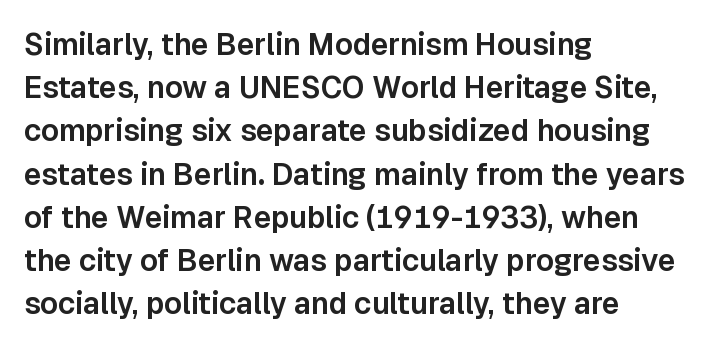
The image shows 30 px sans-serif type, upright; set left-aligned, normal line spacing (1.44x), normal letter spacing, not underlined; low stroke contrast and a medium x-height.
